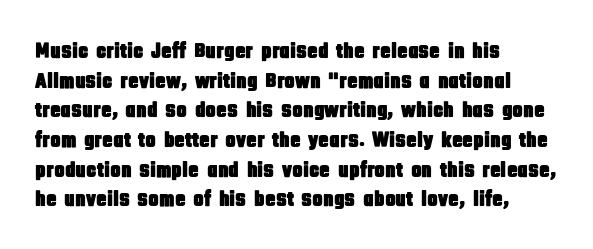
Q: Is the text italic (slanted)? A: No, it is upright.
Q: Is the text underlined? A: No.
Q: How is the paragraph aligned? A: Left-aligned.
Q: Is the spacing between letters normal or unusually wide? A: Normal.
Q: Is the spacing between lines tight, normal or loose? A: Normal.
